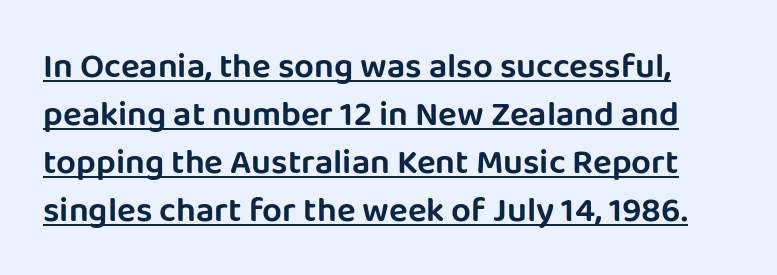
Q: Is the text italic (slanted)? A: No, it is upright.
Q: Is the typeface a serif or a sans-serif typeface? A: Sans-serif.
Q: Is the text underlined? A: Yes.
Q: Is the spacing between letters normal or unusually wide? A: Normal.
Q: Is the spacing between lines tight, normal or loose? A: Normal.
Q: Width (condensed, normal, or wide)? A: Normal.
Q: Stroke contrast? A: Low.
Q: x-height? A: Large.
Q: Monospaced? A: No.
